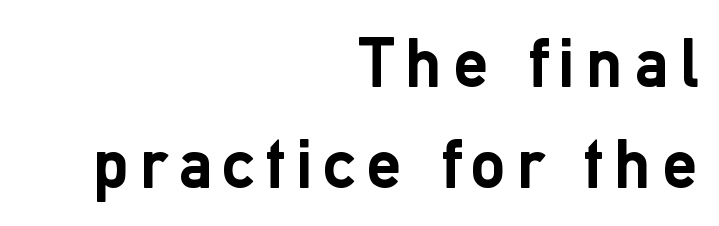
Rule under the text: the space is simply empty. I'd describe the lettering as bold — thick and assertive. The designer left line spacing at the default. Note the varied advance widths — an 'i' is clearly narrower than an 'm'. Designer's note — italics off, roman on. Look at the bottom of the vertical strokes: they stop flat, with no serifs.
